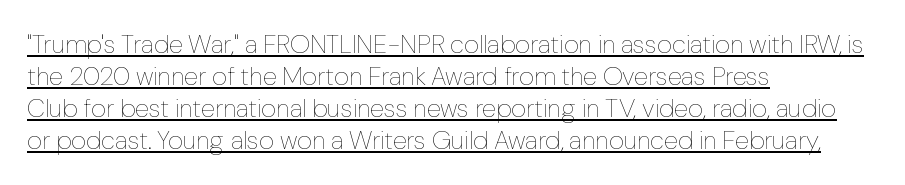
The image shows 26 px text type, upright; set left-aligned, line spacing 1.23x, normal letter spacing, underlined.
